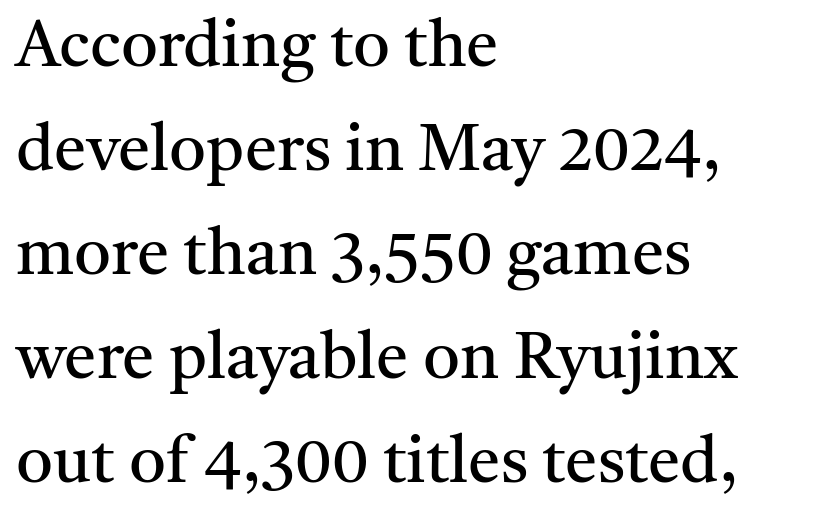
Q: Is the text bold? A: No.
Q: Is the text italic (slanted)? A: No, it is upright.
Q: Is the typeface a serif or a sans-serif typeface? A: Serif.
Q: Is the text underlined? A: No.
Q: How is the paragraph aligned? A: Left-aligned.
Q: Is the spacing between letters normal or unusually wide? A: Normal.
Q: Is the spacing between lines tight, normal or loose? A: Normal.
Q: Width (condensed, normal, or wide)? A: Normal.
Q: Stroke contrast? A: Medium.
Q: x-height? A: Medium.
Q: Monospaced? A: No.
